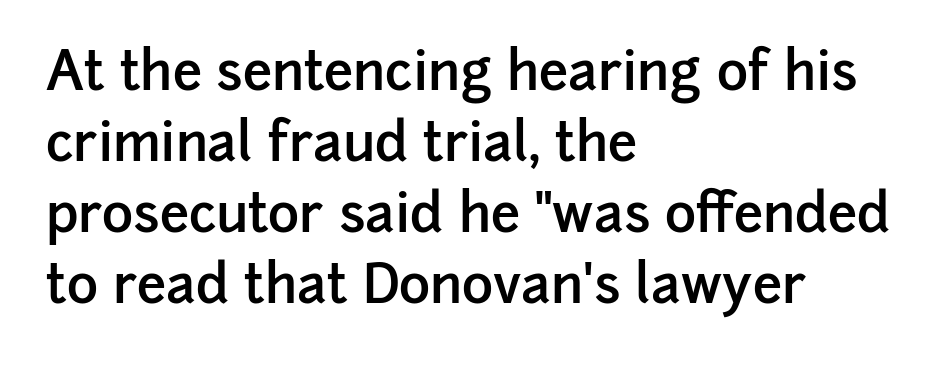
Glance below the letters and you will spot only blank space. Each word holds together tightly as a unit, with standard inter-letter gaps. Notice how the stems are strictly vertical — no italics here. Look at the bottom of the vertical strokes: they stop flat, with no serifs.
